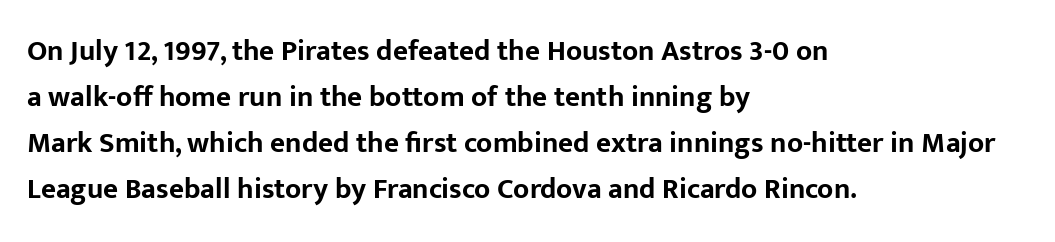
{"serif": "no", "italic": "no", "bold": "yes", "weight": "bold", "width": "normal", "stroke_contrast": "low", "x_height": "medium", "monospaced": "no", "underline": "no", "align": "left", "line_spacing": "normal", "line_spacing_ratio": 1.59, "letter_spacing": "normal", "letter_spacing_em": 0.0, "glyph_px": 29}
